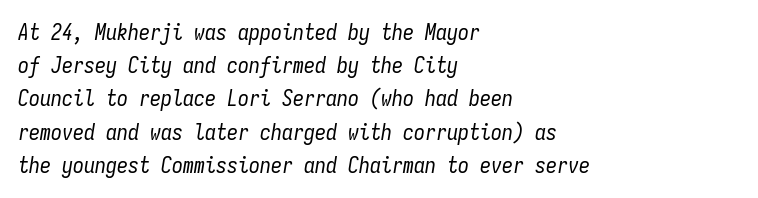
{"italic": "yes", "lean": "right", "slant_degrees": 9, "bold": "no", "underline": "no", "align": "left", "line_spacing": "normal", "line_spacing_ratio": 1.51, "letter_spacing": "normal", "letter_spacing_em": 0.0, "glyph_px": 22}
